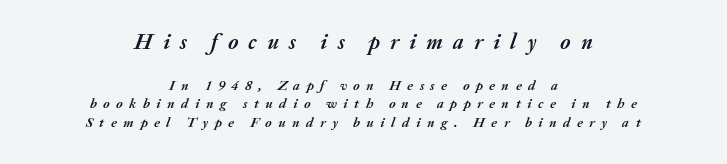
The image shows 22 px bold type, italic (leaning right); set centered, normal line spacing (1.33x), unusually wide letter spacing (+0.46 em), not underlined; the first (top) block is 1.57x larger.
